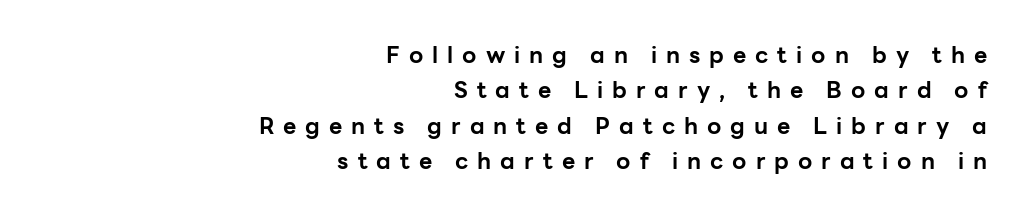
Q: Is the text bold? A: Yes.
Q: Is the text italic (slanted)? A: No, it is upright.
Q: Is the text underlined? A: No.
Q: How is the paragraph aligned? A: Right-aligned.
Q: Is the spacing between letters normal or unusually wide? A: Unusually wide.
Q: Is the spacing between lines tight, normal or loose? A: Normal.
